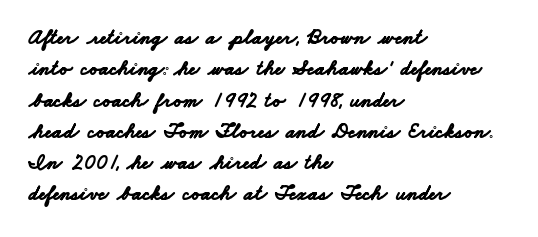
The image shows 21 px bold type; set left-aligned, normal line spacing (1.49x), normal letter spacing, not underlined.
